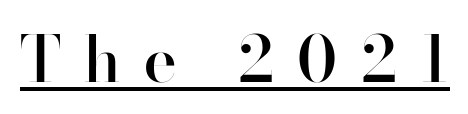
The image shows 63 px semibold sans-serif type, upright; set unusually wide letter spacing (+0.37 em), underlined; high stroke contrast and a small x-height.
